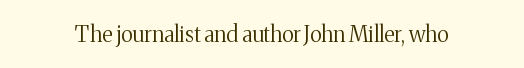
{"italic": "no", "bold": "no", "underline": "no", "letter_spacing": "normal", "letter_spacing_em": 0.0, "glyph_px": 22}
